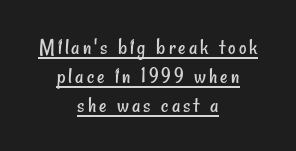
Q: Is the text bold? A: No.
Q: Is the text underlined? A: Yes.
Q: How is the paragraph aligned? A: Centered.
Q: Is the spacing between lines tight, normal or loose? A: Normal.
